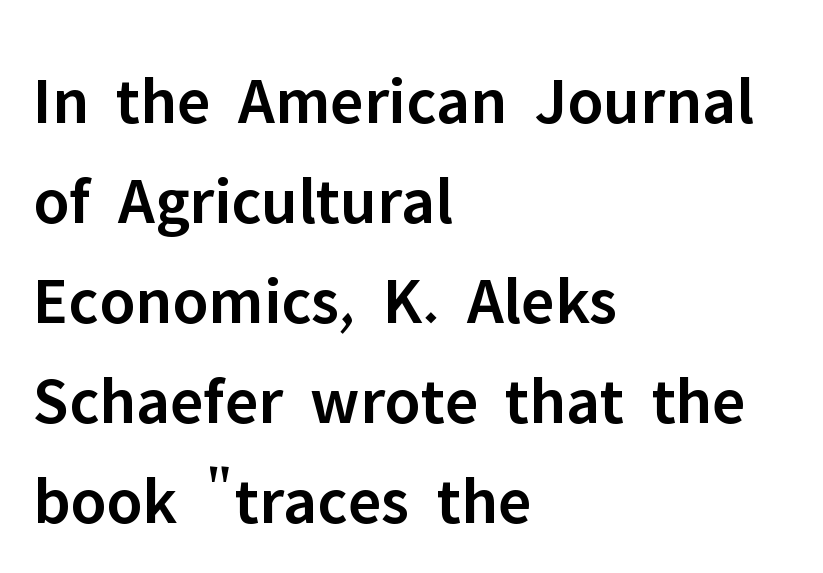
The letterforms sit shoulder to shoulder at normal distance. If you drew a ruler down the left edge, every line would touch it. The specimen omits any rule beneath the text block's lines. Each letter keeps its own natural width here, so spacing adapts to shape. The letters stand straight up with perfectly vertical stems. Is this a sans? Yes — the strokes have no serifs.
